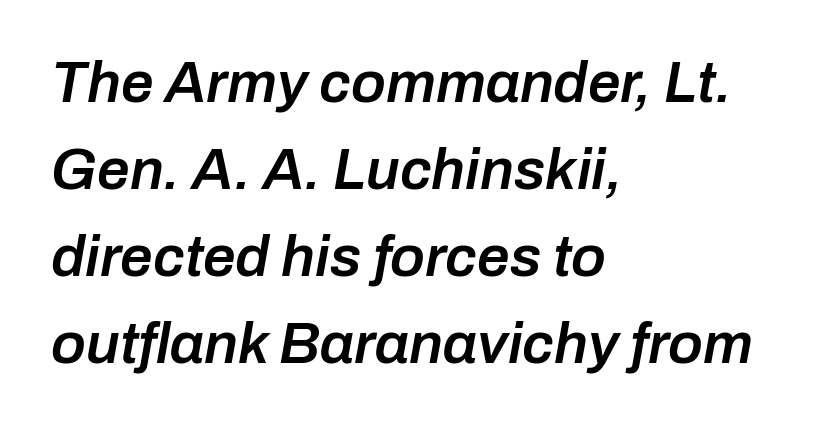
Q: Is the text bold? A: Semi-bold.
Q: Is the text italic (slanted)? A: Yes, it leans right by about 10 degrees.
Q: Is the text underlined? A: No.
Q: How is the paragraph aligned? A: Left-aligned.
Q: Is the spacing between letters normal or unusually wide? A: Normal.
Q: Is the spacing between lines tight, normal or loose? A: Normal.
Q: Width (condensed, normal, or wide)? A: Normal.
Q: Stroke contrast? A: Low.
Q: x-height? A: Medium.
Q: Monospaced? A: No.
